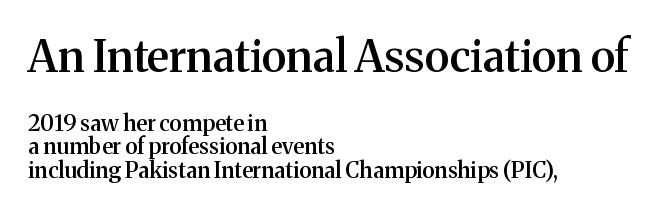
Q: Is the text bold? A: Semi-bold.
Q: Is the text italic (slanted)? A: No, it is upright.
Q: Is the typeface a serif or a sans-serif typeface? A: Serif.
Q: Is the text underlined? A: No.
Q: How is the paragraph aligned? A: Left-aligned.
Q: Is the spacing between letters normal or unusually wide? A: Normal.
Q: Is the spacing between lines tight, normal or loose? A: Tight.
Q: Which block of text is set in a larger size, the first (top) or the second (bottom)? A: The first (top) one.
Q: Width (condensed, normal, or wide)? A: Normal.
Q: Stroke contrast? A: Medium.
Q: x-height? A: Medium.
Q: Monospaced? A: No.
